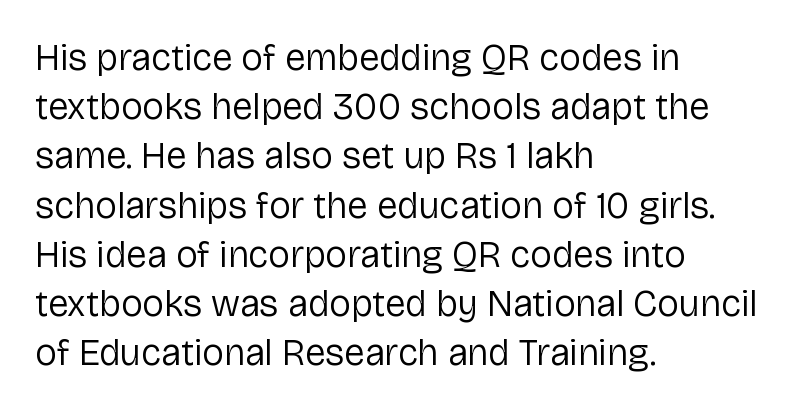
Q: Is the text bold? A: No.
Q: Is the text italic (slanted)? A: No, it is upright.
Q: Is the typeface a serif or a sans-serif typeface? A: Sans-serif.
Q: Is the text underlined? A: No.
Q: How is the paragraph aligned? A: Left-aligned.
Q: Is the spacing between letters normal or unusually wide? A: Normal.
Q: Is the spacing between lines tight, normal or loose? A: Normal.
Q: Width (condensed, normal, or wide)? A: Normal.
Q: Stroke contrast? A: Low.
Q: x-height? A: Medium.
Q: Monospaced? A: No.
